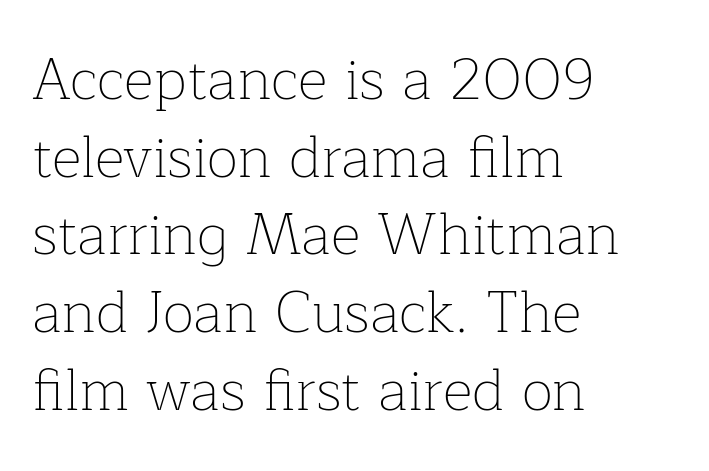
Spacing between characters is what you'd get straight out of the box. Vertical spacing — default. Underlining? Definitely not there. These lines are composed in type with serifs.
